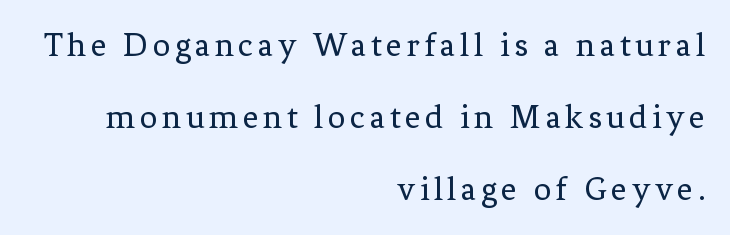
The image shows 35 px regular-weight serif type, upright; set right-aligned, loose line spacing (2.06x), not underlined; low stroke contrast and a medium x-height.
